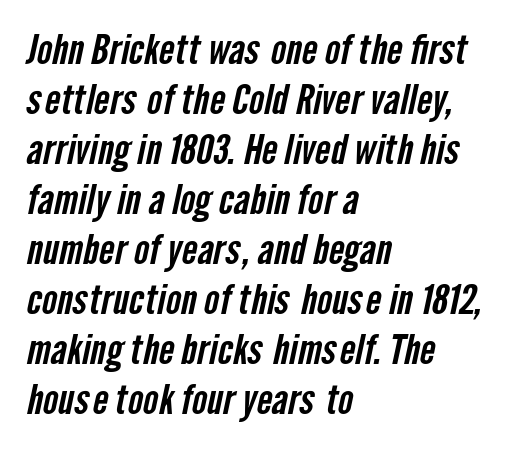
Q: Is the typeface a serif or a sans-serif typeface? A: Sans-serif.
Q: Is the text underlined? A: No.
Q: How is the paragraph aligned? A: Left-aligned.
Q: Is the spacing between letters normal or unusually wide? A: Normal.
Q: Width (condensed, normal, or wide)? A: Condensed.
Q: Stroke contrast? A: Low.
Q: x-height? A: Medium.
Q: Monospaced? A: No.
